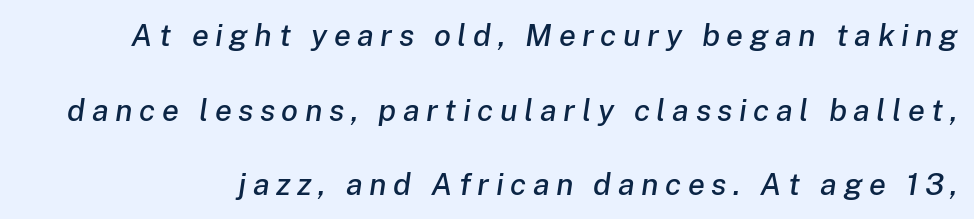
{"italic": "yes", "lean": "right", "slant_degrees": 8, "width": "normal", "stroke_contrast": "low", "x_height": "medium", "monospaced": "no", "underline": "no", "line_spacing": "loose", "line_spacing_ratio": 2.41, "letter_spacing": "wide", "letter_spacing_em": 0.21, "glyph_px": 31}
